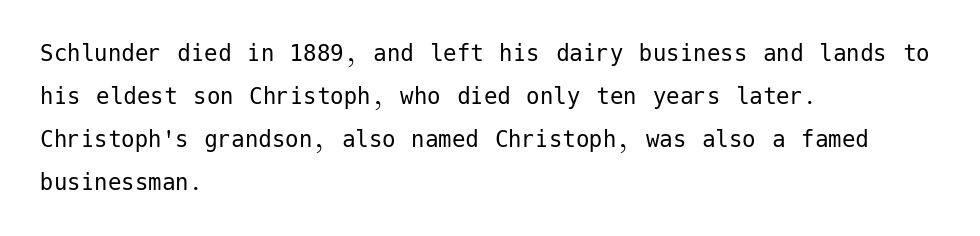
The image shows 27 px text type, upright; set left-aligned, normal line spacing (1.59x), normal letter spacing, not underlined.
